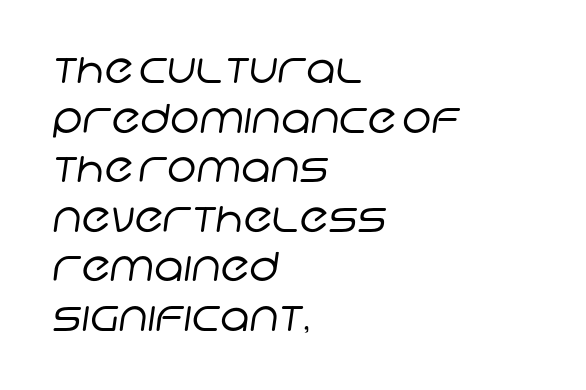
The image shows 40 px regular-weight sans-serif type; set left-aligned, line spacing 1.24x, normal letter spacing, not underlined; low stroke contrast and a large x-height.
